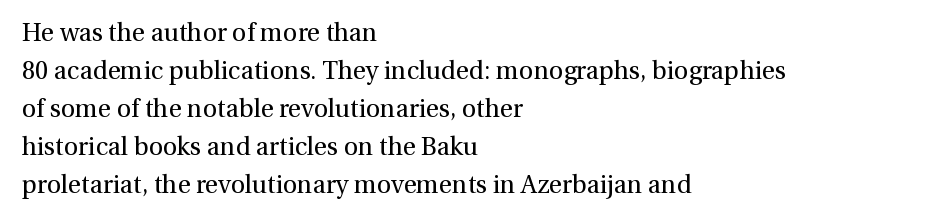
Q: Is the text bold? A: No.
Q: Is the text italic (slanted)? A: No, it is upright.
Q: Is the text underlined? A: No.
Q: How is the paragraph aligned? A: Left-aligned.
Q: Is the spacing between letters normal or unusually wide? A: Normal.
Q: Is the spacing between lines tight, normal or loose? A: Normal.
